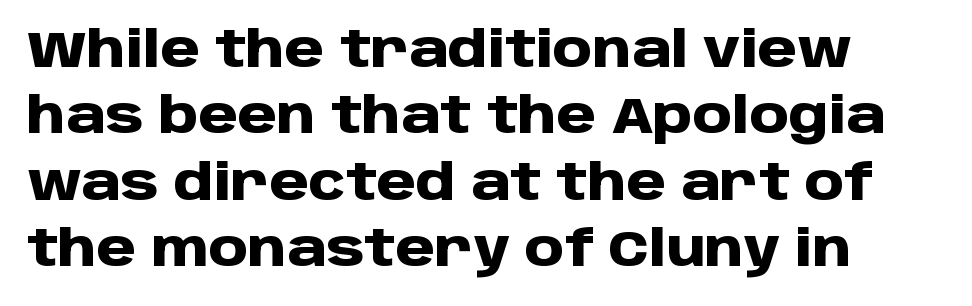
{"serif": "no", "italic": "no", "bold": "yes", "weight": "heavy", "width": "normal", "stroke_contrast": "low", "x_height": "large", "monospaced": "no", "underline": "no", "align": "left", "line_spacing": "normal", "line_spacing_ratio": 1.33, "letter_spacing": "normal", "letter_spacing_em": 0.0, "glyph_px": 50}
